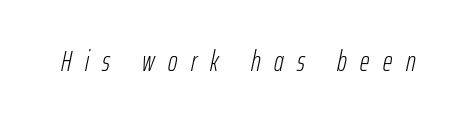
The image shows 29 px light, condensed type, italic (leaning right); set unusually wide letter spacing (+0.47 em), not underlined; low stroke contrast and a medium x-height.
